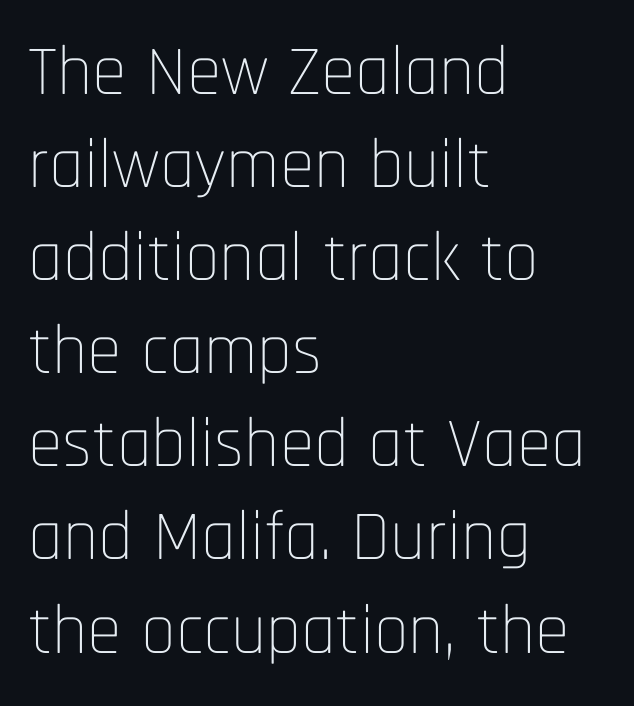
You can tell it's not italic because the verticals are truly vertical. What kind of face is this? One without serifs — a sans. No extra ink here — the face is not bold. Descender tails drop into unmarked territory. The paragraph has a hard left edge and a soft right edge.
